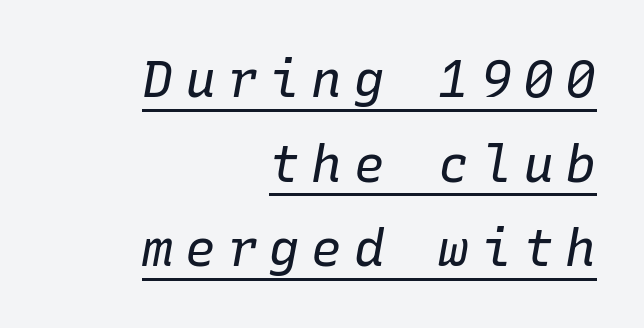
Q: Is the text bold? A: No.
Q: Is the text italic (slanted)? A: Yes, it leans right by about 10 degrees.
Q: Is the text underlined? A: Yes.
Q: How is the paragraph aligned? A: Right-aligned.
Q: Is the spacing between letters normal or unusually wide? A: Unusually wide.
Q: Is the spacing between lines tight, normal or loose? A: Normal.
Q: Width (condensed, normal, or wide)? A: Normal.
Q: Stroke contrast? A: Low.
Q: x-height? A: Medium.
Q: Monospaced? A: Yes.
